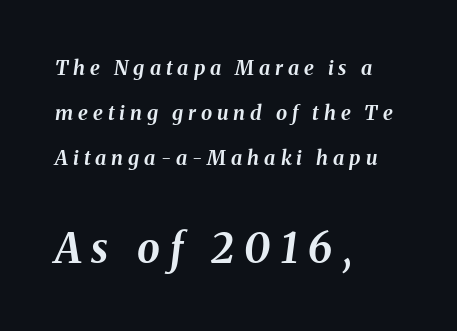
{"italic": "yes", "lean": "right", "slant_degrees": 8, "bold": "yes", "weight": "bold", "width": "normal", "stroke_contrast": "medium", "x_height": "medium", "monospaced": "no", "underline": "no", "align": "left", "line_spacing": "loose", "line_spacing_ratio": 2.24, "letter_spacing": "wide", "letter_spacing_em": 0.25, "larger_block": "second", "size_ratio": 2.05, "glyph_px": 41}
